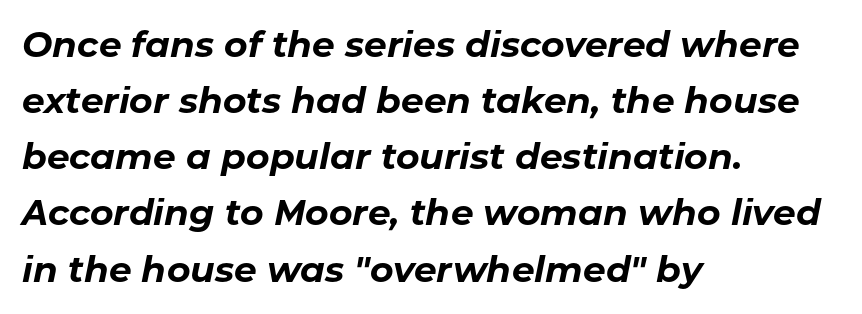
Q: Is the text bold? A: Yes.
Q: Is the text italic (slanted)? A: Yes, it leans right by about 11 degrees.
Q: Is the text underlined? A: No.
Q: How is the paragraph aligned? A: Left-aligned.
Q: Is the spacing between letters normal or unusually wide? A: Normal.
Q: Is the spacing between lines tight, normal or loose? A: Normal.
Q: Width (condensed, normal, or wide)? A: Normal.
Q: Stroke contrast? A: Low.
Q: x-height? A: Medium.
Q: Monospaced? A: No.
